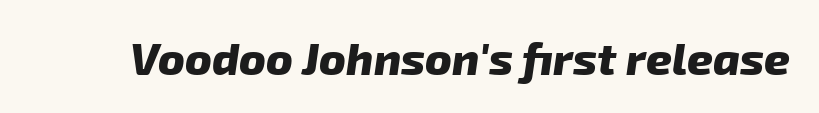
Does extra space separate the letters? No, they use regular spacing. The face used here is proportionally spaced, like ordinary book or web type. The characters look thick and weighty, a clear bold. Check the space under the baseline: it is left empty. The rendering shows plain stroke endings on the letterforms — a sans-serif design.
